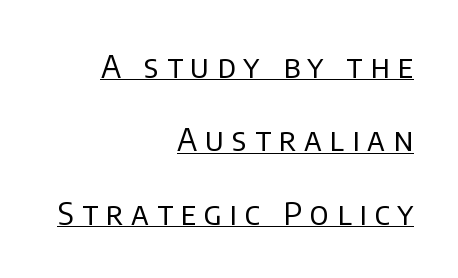
The image shows 32 px regular-weight sans-serif type, upright; set right-aligned, loose line spacing (2.29x), unusually wide letter spacing (+0.25 em), underlined; low stroke contrast and a large x-height.
